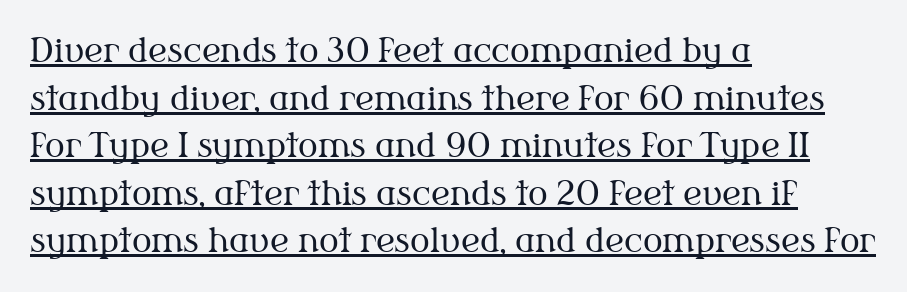
{"serif": "yes", "italic": "no", "bold": "no", "weight": "regular", "width": "normal", "stroke_contrast": "medium", "x_height": "medium", "monospaced": "no", "underline": "yes", "align": "left", "line_spacing": "normal", "line_spacing_ratio": 1.44, "letter_spacing": "normal", "letter_spacing_em": 0.0, "glyph_px": 33}
